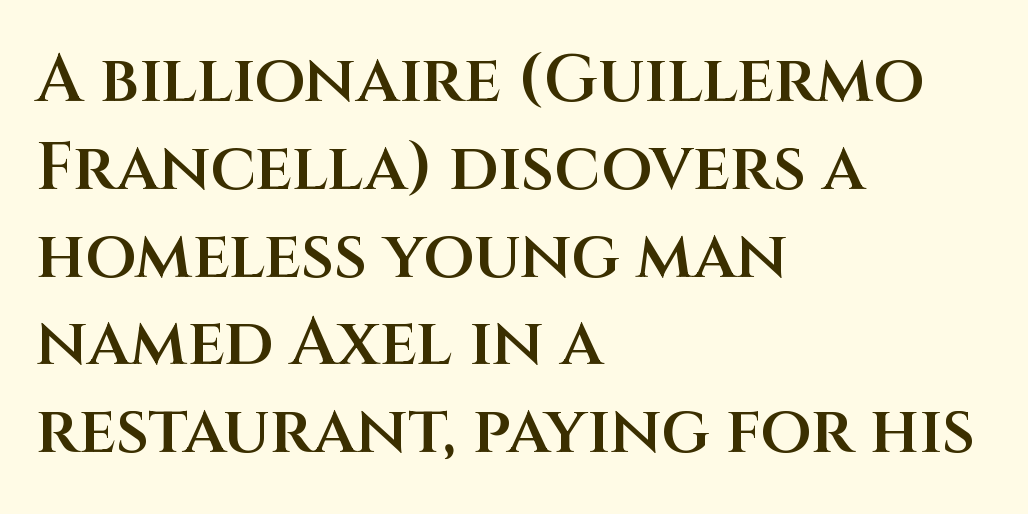
The image shows 66 px semibold sans-serif type, upright; set left-aligned, normal line spacing (1.33x), normal letter spacing, not underlined; medium stroke contrast and a large x-height.
